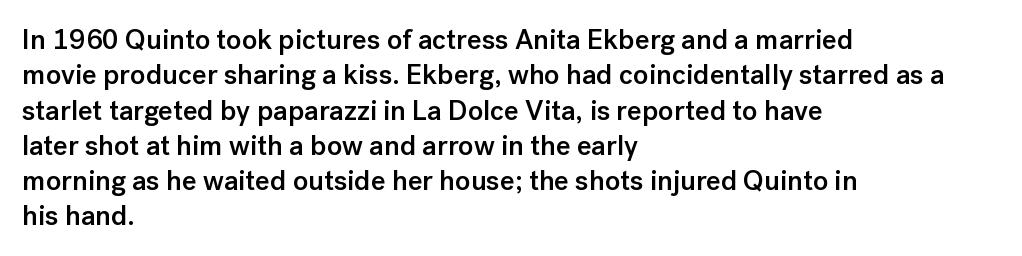
The image shows 28 px semibold sans-serif type, upright; set left-aligned, normal line spacing (1.26x), normal letter spacing, not underlined; low stroke contrast and a medium x-height.
